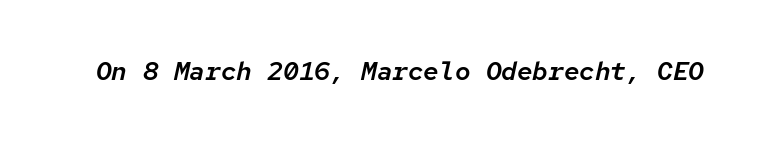
Nothing unusual about the tracking: characters are spaced as the font intends. The area under the type is left untouched. The glyphs look as if they've been sheared to an angle.
